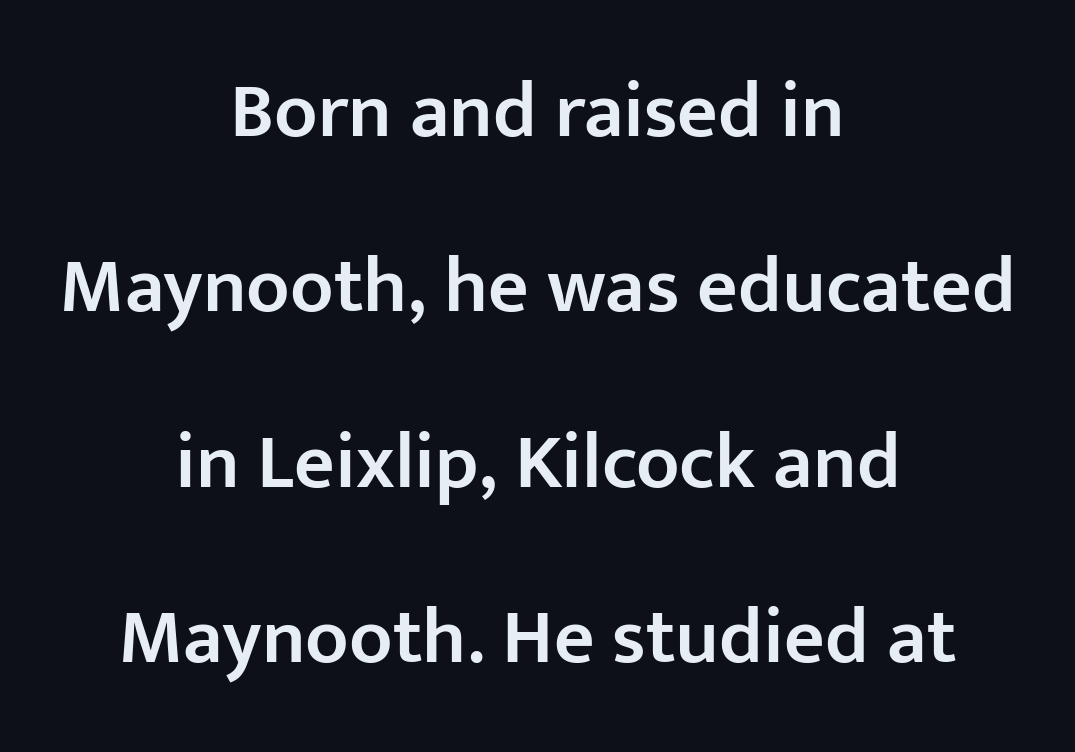
Q: Is the text bold? A: Semi-bold.
Q: Is the text italic (slanted)? A: No, it is upright.
Q: Is the typeface a serif or a sans-serif typeface? A: Sans-serif.
Q: Is the text underlined? A: No.
Q: How is the paragraph aligned? A: Centered.
Q: Is the spacing between letters normal or unusually wide? A: Normal.
Q: Is the spacing between lines tight, normal or loose? A: Loose.
Q: Width (condensed, normal, or wide)? A: Normal.
Q: Stroke contrast? A: Low.
Q: x-height? A: Medium.
Q: Monospaced? A: No.
